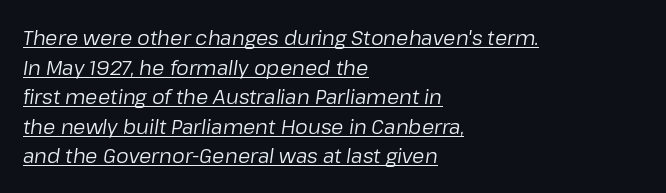
The image shows 20 px text type, italic (leaning right); set left-aligned, normal line spacing (1.48x), normal letter spacing, underlined.
